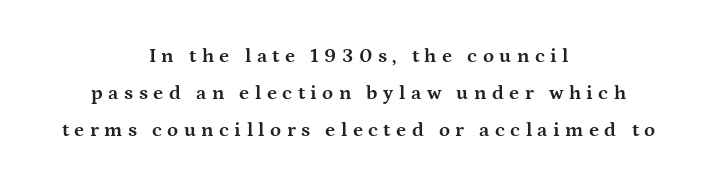
{"italic": "no", "bold": "yes", "underline": "no", "align": "center", "line_spacing_ratio": 1.85, "letter_spacing": "wide", "letter_spacing_em": 0.27, "glyph_px": 20}
